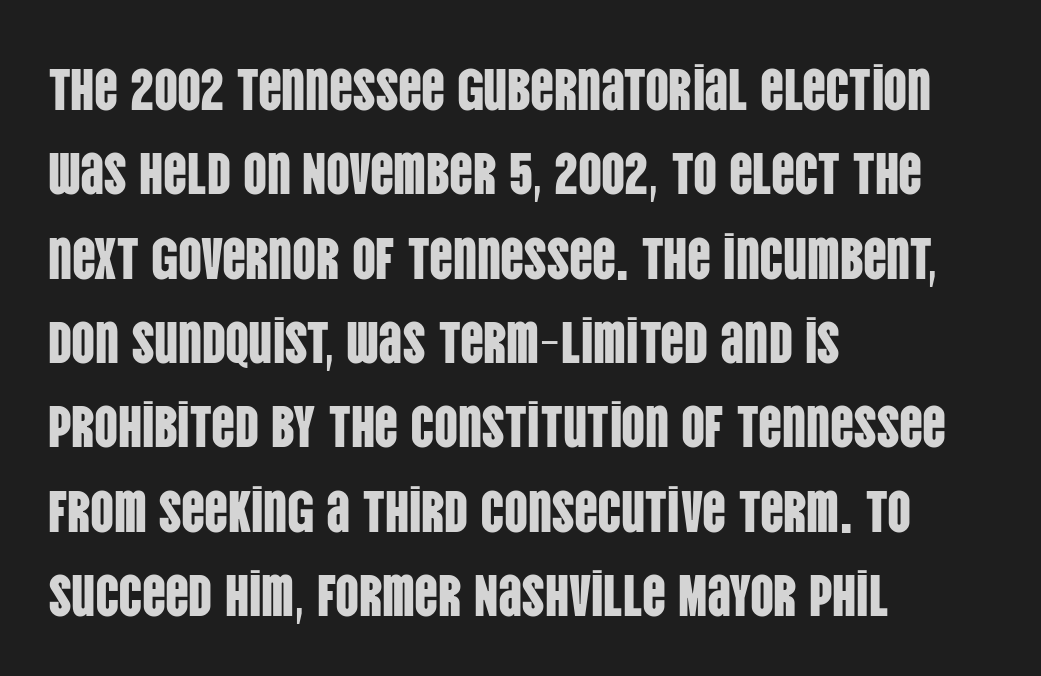
The letters advance in unequal steps, a hallmark of proportional type. Each letter's strokes conclude bluntly, with no projecting serifs. Type without underlining. The passage is arranged the way most books set body copy — flush left.
